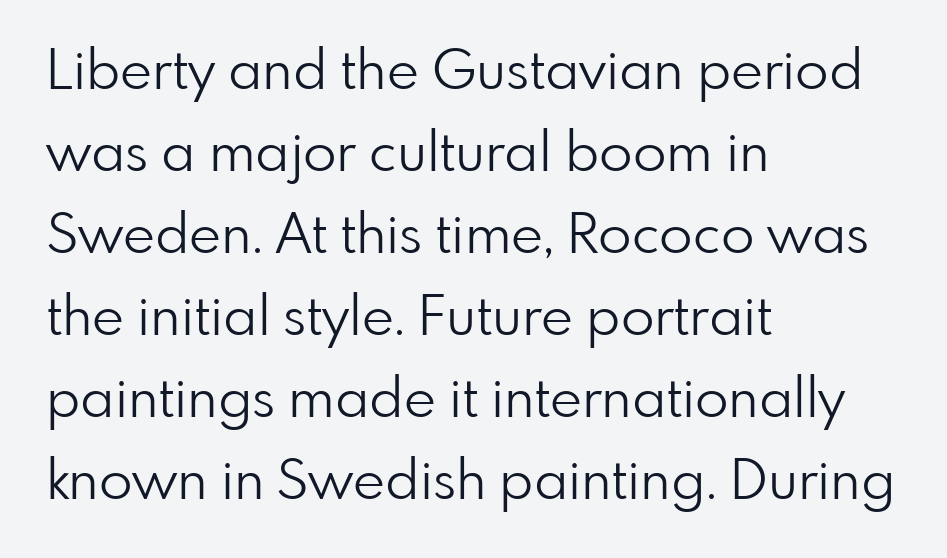
Students, observe: this is what conventionally led text looks like. Descenders are the only things crossing below the line. This is the regular roman posture of the typeface. Typeset ragged right — the left edge is the straight one. The strokes carry an ordinary text weight at most. Proportional: the letters do not fall into vertical columns.
